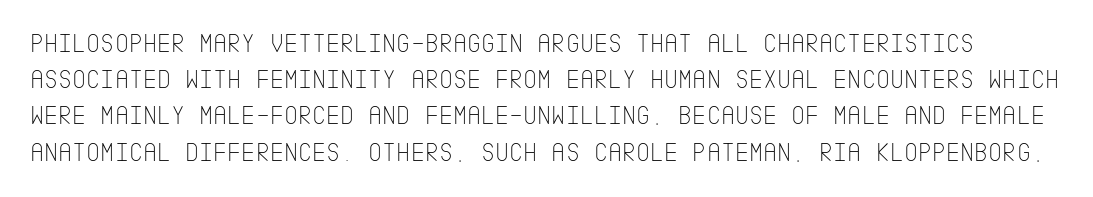
{"italic": "no", "bold": "no", "underline": "no", "line_spacing": "normal", "line_spacing_ratio": 1.34, "letter_spacing": "normal", "letter_spacing_em": 0.0, "glyph_px": 27}
